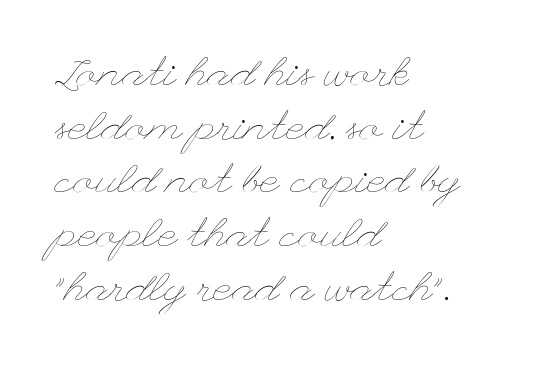
The image shows 41 px thin, wide type; set left-aligned, normal line spacing (1.31x), normal letter spacing, not underlined; low stroke contrast and a small x-height.
